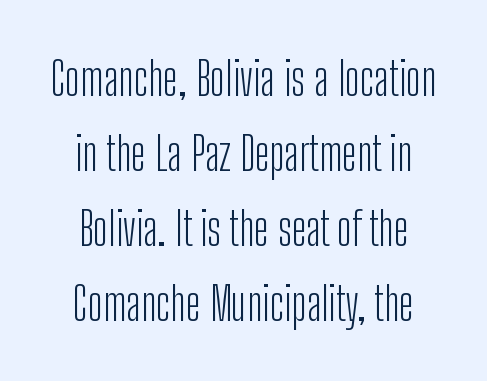
Q: Is the text bold? A: No.
Q: Is the text italic (slanted)? A: No, it is upright.
Q: Is the typeface a serif or a sans-serif typeface? A: Sans-serif.
Q: Is the text underlined? A: No.
Q: Is the spacing between letters normal or unusually wide? A: Normal.
Q: Is the spacing between lines tight, normal or loose? A: Normal.
Q: Width (condensed, normal, or wide)? A: Condensed.
Q: Stroke contrast? A: Low.
Q: x-height? A: Medium.
Q: Monospaced? A: No.
